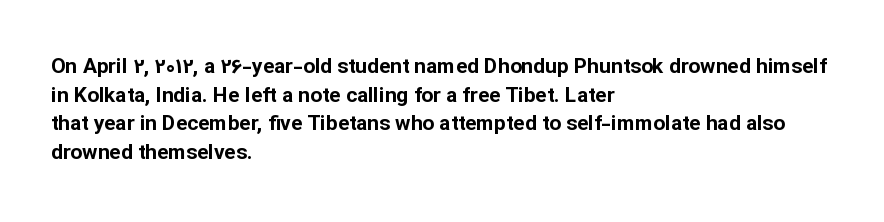
Notice how descenders clear the ascenders below comfortably — that's standard leading. Clear beneath every line of the passage. These lines are set flush left with a ragged right edge. The type sits square on the baseline with zero lean. Each word holds together tightly as a unit, with standard inter-letter gaps.
